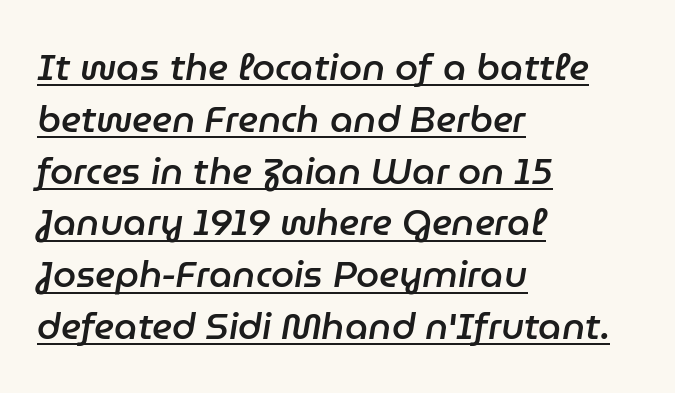
The image shows 37 px semibold type, italic (leaning right); set left-aligned, normal line spacing (1.4x), normal letter spacing, underlined; low stroke contrast and a medium x-height.
